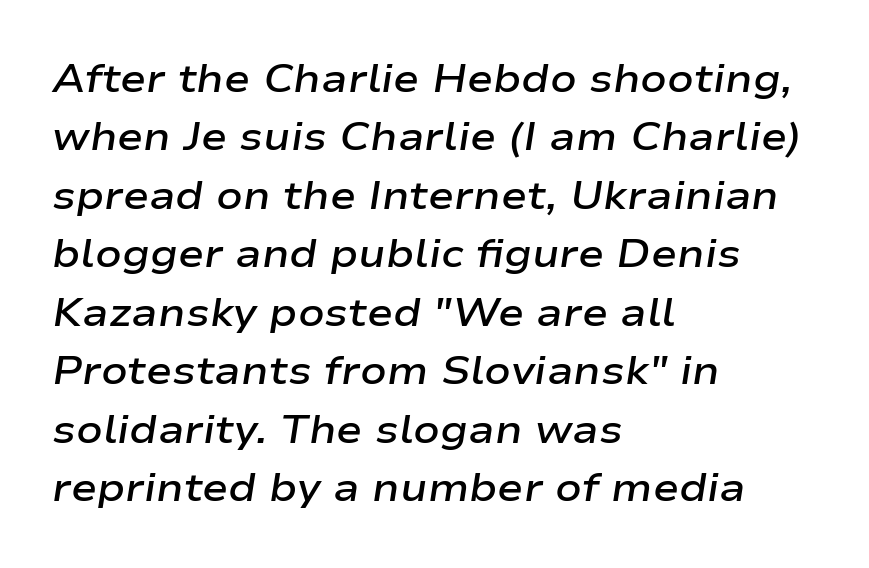
Q: Is the text bold? A: Semi-bold.
Q: Is the text italic (slanted)? A: Yes, it leans right by about 9 degrees.
Q: Is the text underlined? A: No.
Q: How is the paragraph aligned? A: Left-aligned.
Q: Is the spacing between letters normal or unusually wide? A: Normal.
Q: Is the spacing between lines tight, normal or loose? A: Normal.
Q: Width (condensed, normal, or wide)? A: Wide.
Q: Stroke contrast? A: Low.
Q: x-height? A: Medium.
Q: Monospaced? A: No.
